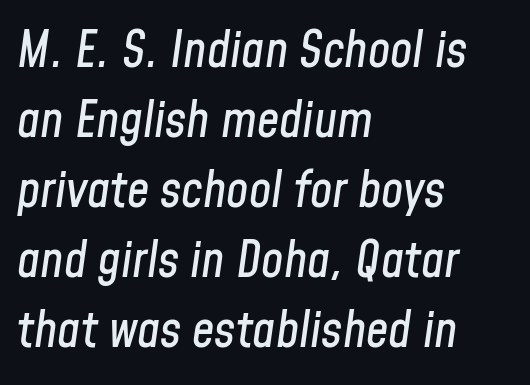
Any mark beneath the type? The region is blank. Whoever set this chose a conventional vertical rhythm. Casual observation: everything's shoved over to the left. Looks like regular typesetting: each glyph gets only the width it needs. These lines keep a tight, regular rhythm from letter to letter.
